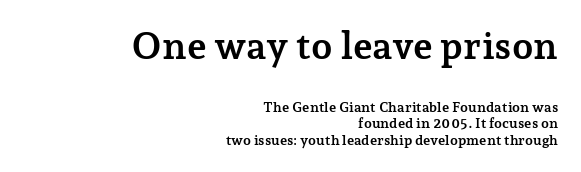
Q: Is the text bold? A: Yes.
Q: Is the text italic (slanted)? A: No, it is upright.
Q: Is the typeface a serif or a sans-serif typeface? A: Serif.
Q: Is the text underlined? A: No.
Q: How is the paragraph aligned? A: Right-aligned.
Q: Is the spacing between letters normal or unusually wide? A: Normal.
Q: Which block of text is set in a larger size, the first (top) or the second (bottom)? A: The first (top) one.
Q: Width (condensed, normal, or wide)? A: Normal.
Q: Stroke contrast? A: Low.
Q: x-height? A: Medium.
Q: Monospaced? A: No.
